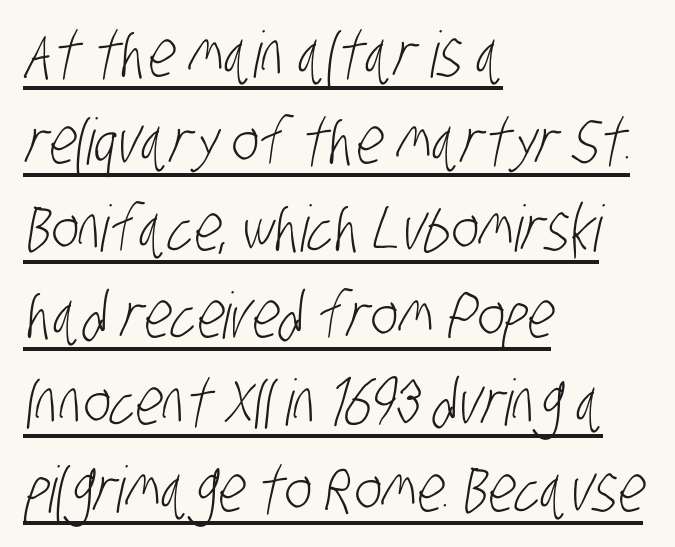
The image shows 64 px light, condensed sans-serif type; set left-aligned, normal line spacing (1.36x), normal letter spacing, underlined; low stroke contrast and a large x-height.
